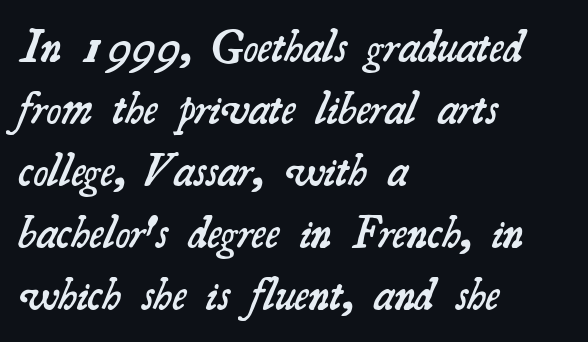
Line beginnings align vertically; line endings do not. Check under the words: just untouched page. What stands out about the letter spacing? Nothing — it is the standard amount. Unlike a clean sans, this face finishes its strokes with serifs. Looks like regular typesetting: each glyph gets only the width it needs.
